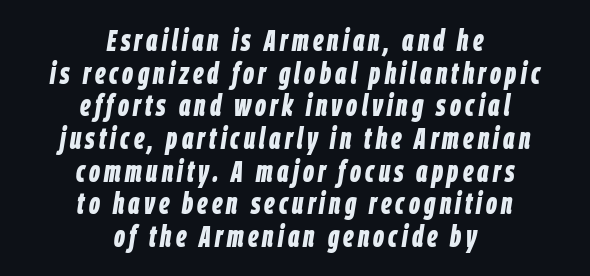
The image shows 30 px bold, condensed type, italic (leaning right); set centered, tight line spacing (1.09x), not underlined; low stroke contrast and a large x-height.
